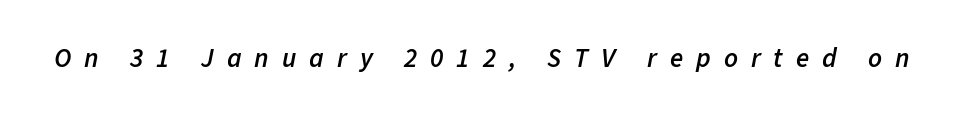
{"italic": "yes", "lean": "right", "slant_degrees": 11, "bold": "semi", "underline": "no", "letter_spacing": "wide", "letter_spacing_em": 0.48, "glyph_px": 27}
